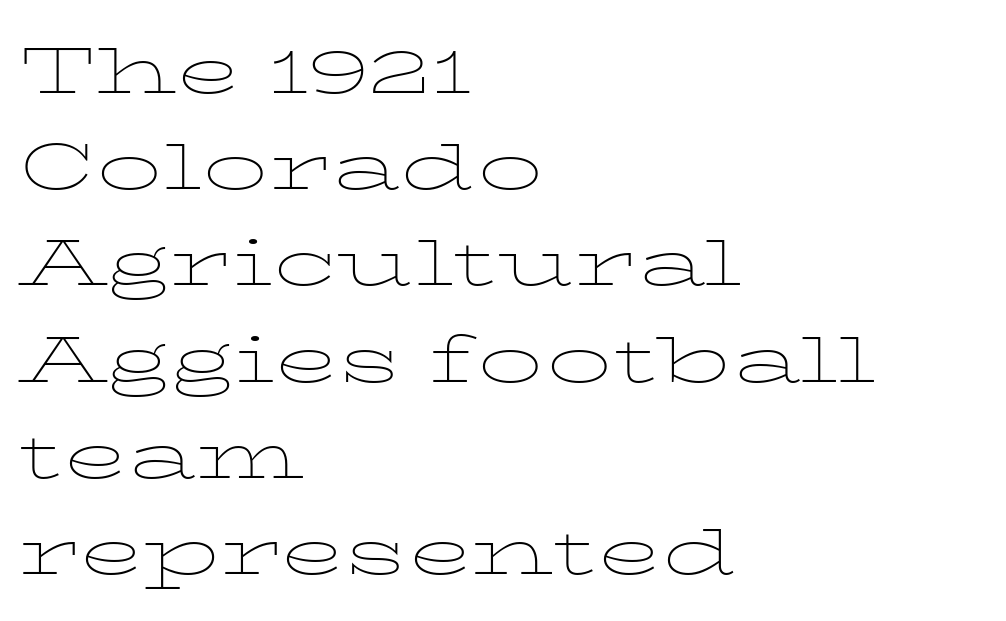
The letters carry serifs — small finishing strokes at the ends of their stems. The typesetting does not lean heavy: it is not bold. Notice how the passage keeps a crisp vertical edge on the left only. Think of a printed novel: that variable character pitch is what you see here.
